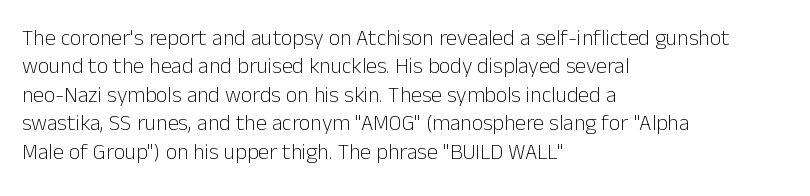
{"italic": "no", "bold": "no", "underline": "no", "align": "left", "line_spacing": "normal", "line_spacing_ratio": 1.29, "letter_spacing": "normal", "letter_spacing_em": 0.0, "glyph_px": 22}
